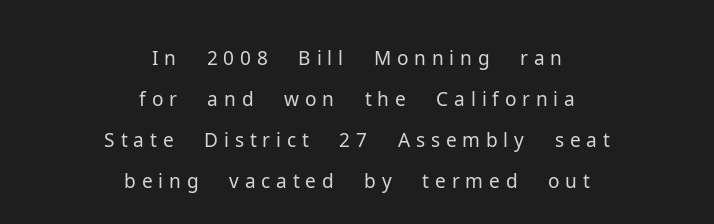
Q: Is the text bold? A: No.
Q: Is the text italic (slanted)? A: No, it is upright.
Q: Is the typeface a serif or a sans-serif typeface? A: Sans-serif.
Q: Is the text underlined? A: No.
Q: How is the paragraph aligned? A: Centered.
Q: Is the spacing between lines tight, normal or loose? A: Tight.
Q: Width (condensed, normal, or wide)? A: Normal.
Q: Stroke contrast? A: Low.
Q: x-height? A: Medium.
Q: Monospaced? A: No.
